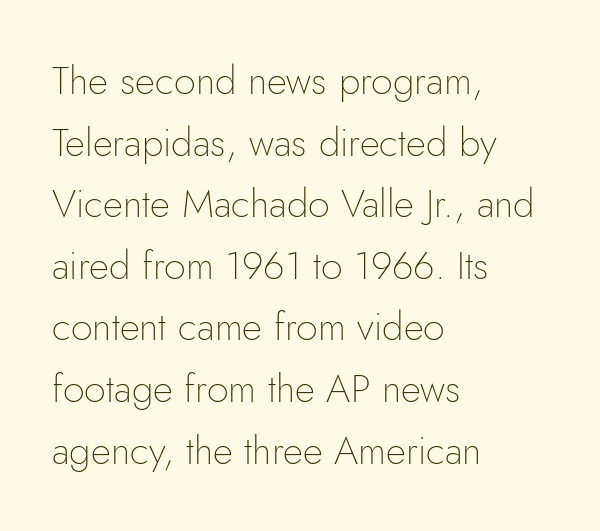
The image shows 39 px thin sans-serif type, upright; set left-aligned, normal line spacing (1.58x), normal letter spacing, not underlined; low stroke contrast and a small x-height.
